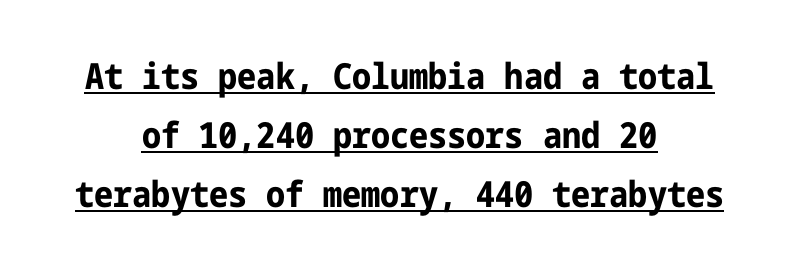
The image shows 36 px bold, condensed sans-serif type, upright; set centered, normal line spacing (1.64x), normal letter spacing, underlined; low stroke contrast and a medium x-height.
